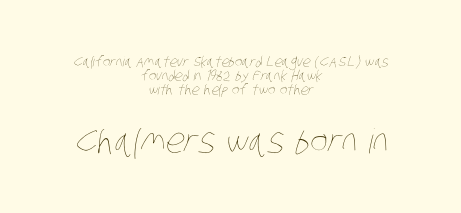
The image shows 34 px thin, condensed type; set centered, tight line spacing (1.01x), normal letter spacing, not underlined; the second (bottom) block is 2.43x larger; low stroke contrast and a large x-height.
